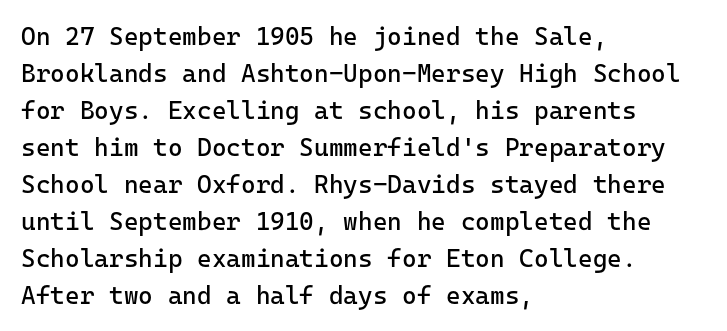
{"italic": "no", "bold": "no", "underline": "no", "align": "left", "line_spacing": "normal", "line_spacing_ratio": 1.48, "letter_spacing": "normal", "letter_spacing_em": 0.0, "glyph_px": 25}
